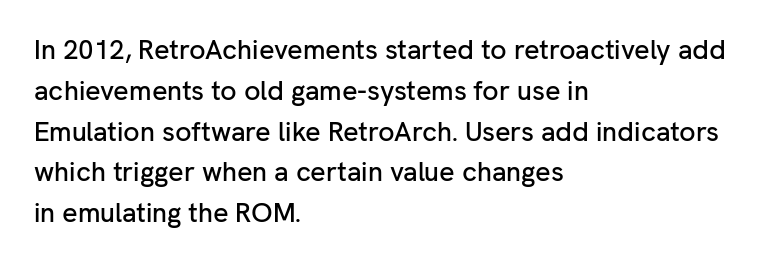
Q: Is the text italic (slanted)? A: No, it is upright.
Q: Is the text underlined? A: No.
Q: How is the paragraph aligned? A: Left-aligned.
Q: Is the spacing between letters normal or unusually wide? A: Normal.
Q: Is the spacing between lines tight, normal or loose? A: Normal.
